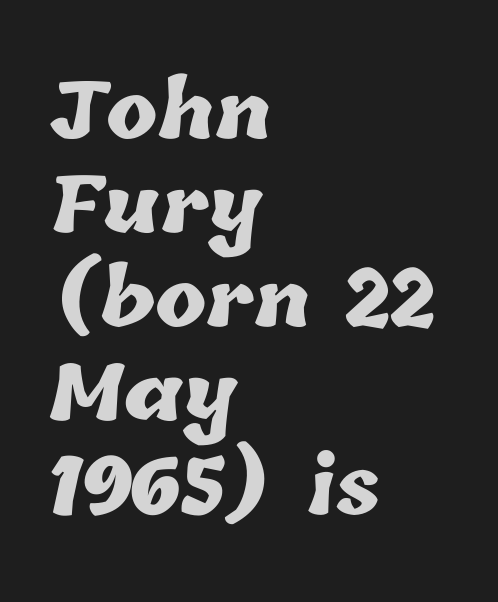
Observe the ordinary spacing: letters are neighbours, not strangers. Anything drawn beneath the words? Only blank space. The letters advance in unequal steps, a hallmark of proportional type. Typeset ragged right — the left edge is the straight one. The rendering uses a bold face; every stroke is thick and dark.
